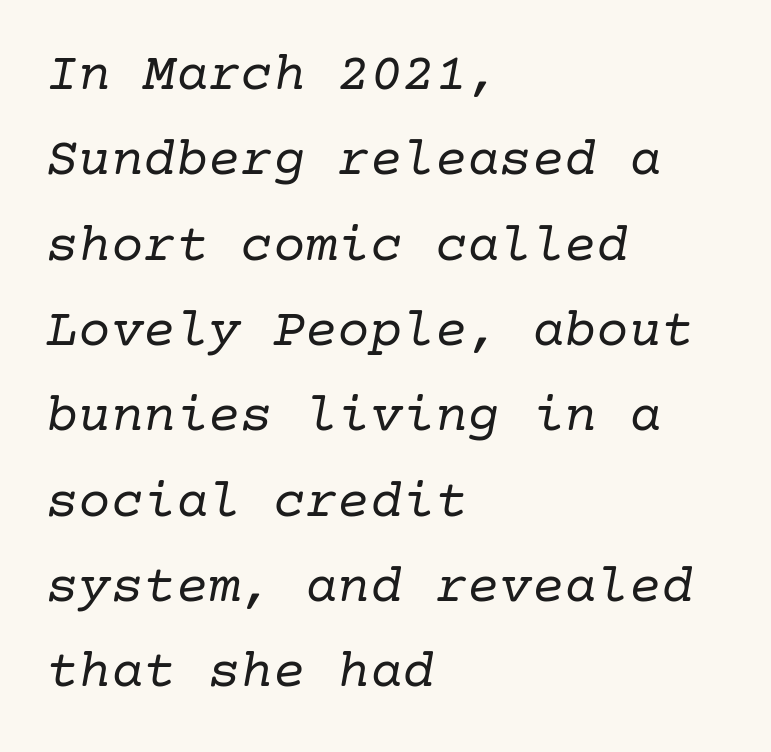
Q: Is the text bold? A: No.
Q: Is the text italic (slanted)? A: Yes, it leans right by about 10 degrees.
Q: Is the typeface a serif or a sans-serif typeface? A: Serif.
Q: Is the text underlined? A: No.
Q: How is the paragraph aligned? A: Left-aligned.
Q: Is the spacing between letters normal or unusually wide? A: Normal.
Q: Is the spacing between lines tight, normal or loose? A: Normal.
Q: Width (condensed, normal, or wide)? A: Normal.
Q: Stroke contrast? A: Low.
Q: x-height? A: Medium.
